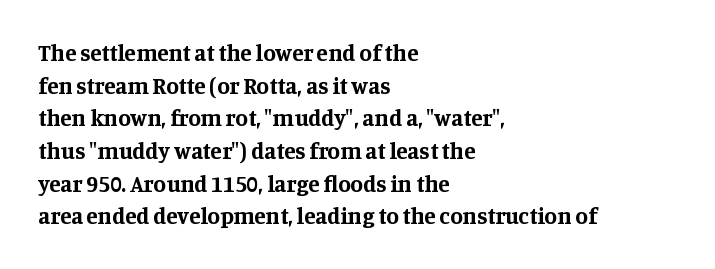
Q: Is the text bold? A: Yes.
Q: Is the text italic (slanted)? A: No, it is upright.
Q: Is the text underlined? A: No.
Q: How is the paragraph aligned? A: Left-aligned.
Q: Is the spacing between letters normal or unusually wide? A: Normal.
Q: Is the spacing between lines tight, normal or loose? A: Normal.
